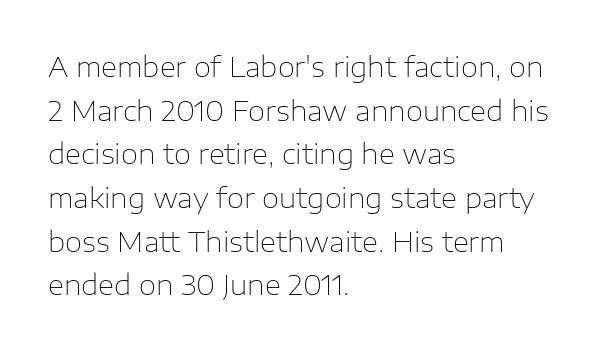
The image shows 28 px thin sans-serif type, upright; set left-aligned, normal line spacing (1.56x), normal letter spacing, not underlined; low stroke contrast and a medium x-height.
